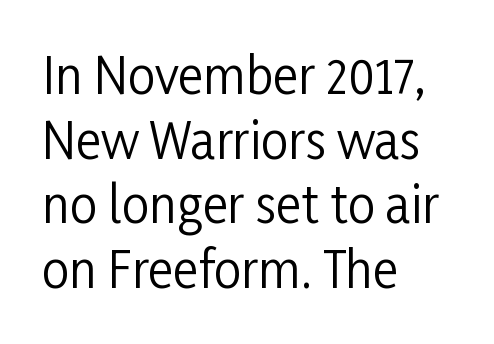
The passage shown has conventional tracking throughout. Think of a printed novel: that variable character pitch is what you see here. Each line starts at the same left margin while the right side varies. Honestly, the row spacing looks completely unremarkable. The font family rendered here belongs to the sans-serif group.
